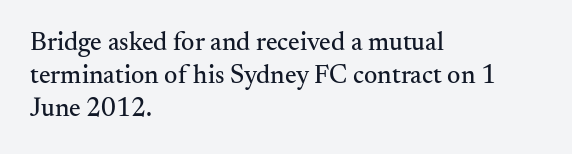
The image shows 26 px text type, upright; set left-aligned, normal line spacing (1.27x), normal letter spacing, not underlined.
